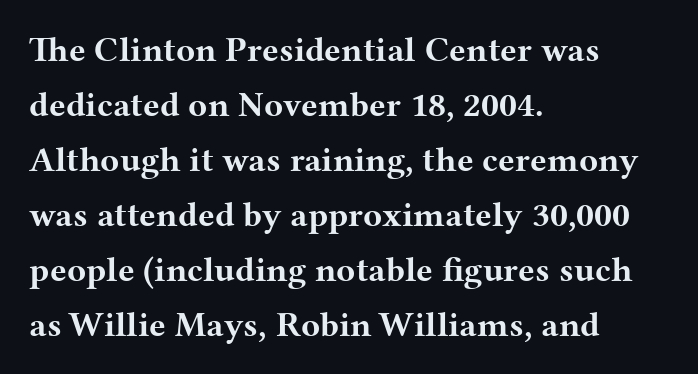
Q: Is the text bold? A: Yes.
Q: Is the text italic (slanted)? A: No, it is upright.
Q: Is the typeface a serif or a sans-serif typeface? A: Serif.
Q: Is the text underlined? A: No.
Q: How is the paragraph aligned? A: Left-aligned.
Q: Is the spacing between letters normal or unusually wide? A: Normal.
Q: Is the spacing between lines tight, normal or loose? A: Normal.
Q: Width (condensed, normal, or wide)? A: Wide.
Q: Stroke contrast? A: Medium.
Q: x-height? A: Medium.
Q: Monospaced? A: No.
